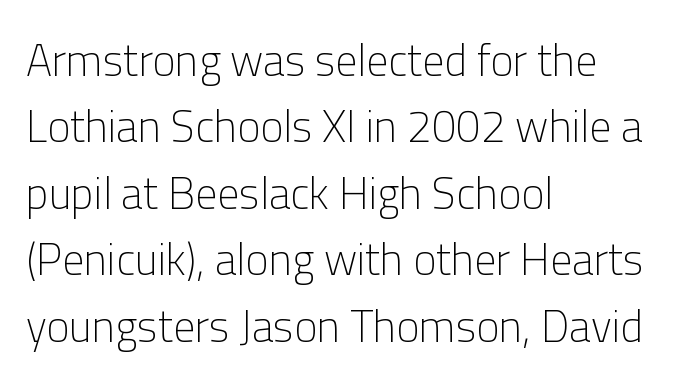
Q: Is the text bold? A: No.
Q: Is the text italic (slanted)? A: No, it is upright.
Q: Is the typeface a serif or a sans-serif typeface? A: Sans-serif.
Q: Is the text underlined? A: No.
Q: How is the paragraph aligned? A: Left-aligned.
Q: Is the spacing between letters normal or unusually wide? A: Normal.
Q: Is the spacing between lines tight, normal or loose? A: Normal.
Q: Width (condensed, normal, or wide)? A: Normal.
Q: Stroke contrast? A: Low.
Q: x-height? A: Medium.
Q: Monospaced? A: No.
